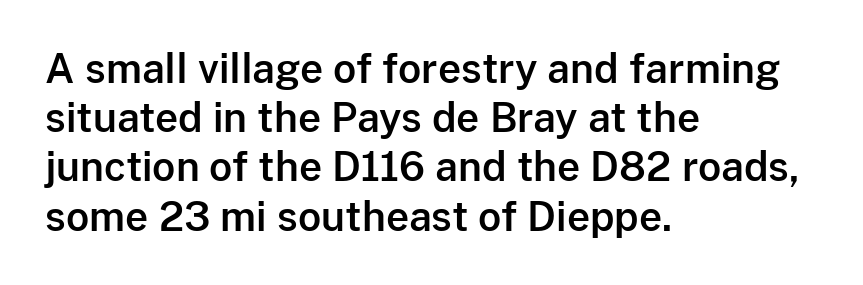
Q: Is the text italic (slanted)? A: No, it is upright.
Q: Is the typeface a serif or a sans-serif typeface? A: Sans-serif.
Q: Is the text underlined? A: No.
Q: How is the paragraph aligned? A: Left-aligned.
Q: Is the spacing between letters normal or unusually wide? A: Normal.
Q: Width (condensed, normal, or wide)? A: Normal.
Q: Stroke contrast? A: Low.
Q: x-height? A: Medium.
Q: Monospaced? A: No.
